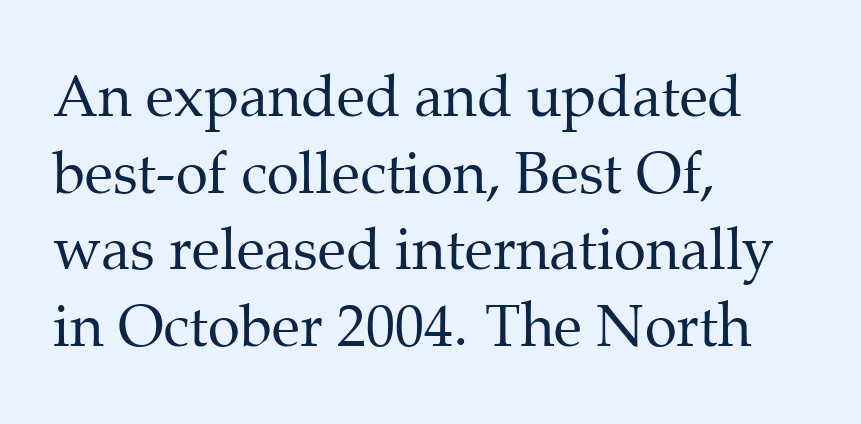
{"serif": "yes", "italic": "no", "bold": "no", "weight": "regular", "width": "normal", "stroke_contrast": "medium", "x_height": "medium", "monospaced": "no", "underline": "no", "align": "left", "line_spacing": "normal", "line_spacing_ratio": 1.32, "letter_spacing": "normal", "letter_spacing_em": 0.0, "glyph_px": 58}
